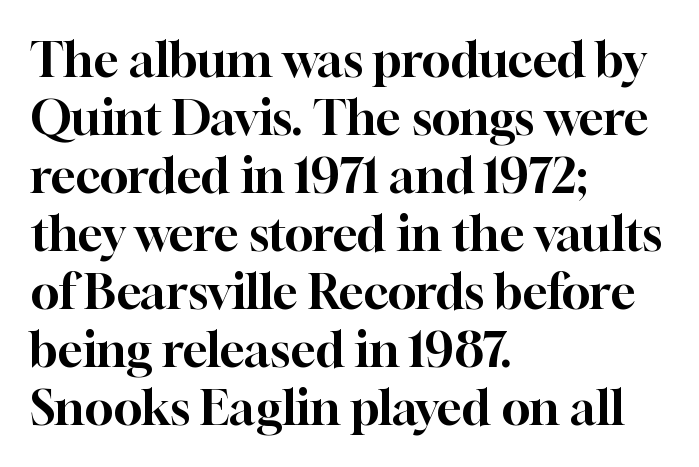
Anything drawn beneath the words? Only blank space. These lines stack with their left ends in a neat column. Old-style or modern, the face here clearly has serifs. Character widths vary here, with narrow letters taking less room than wide ones. Each word holds together tightly as a unit, with standard inter-letter gaps. Is there any slant? The stems are plumb.
